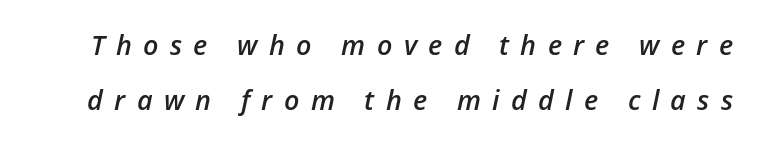
The image shows 27 px text type, italic (leaning right); set loose line spacing (2.02x), unusually wide letter spacing (+0.42 em), not underlined.
